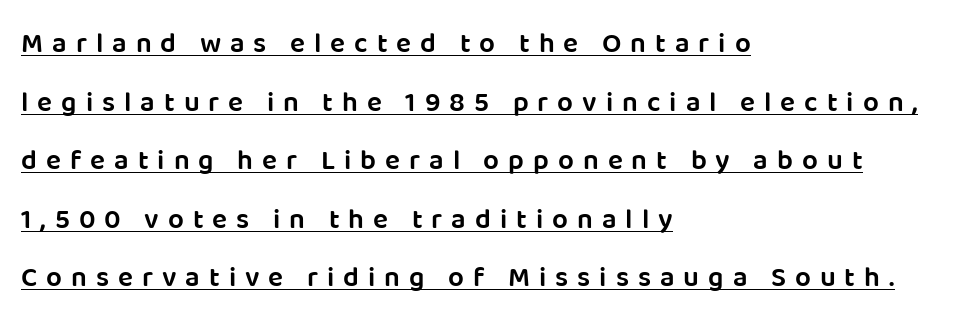
The image shows 28 px semibold sans-serif type, upright; set left-aligned, loose line spacing (2.09x), unusually wide letter spacing (+0.32 em), underlined; low stroke contrast and a large x-height.
